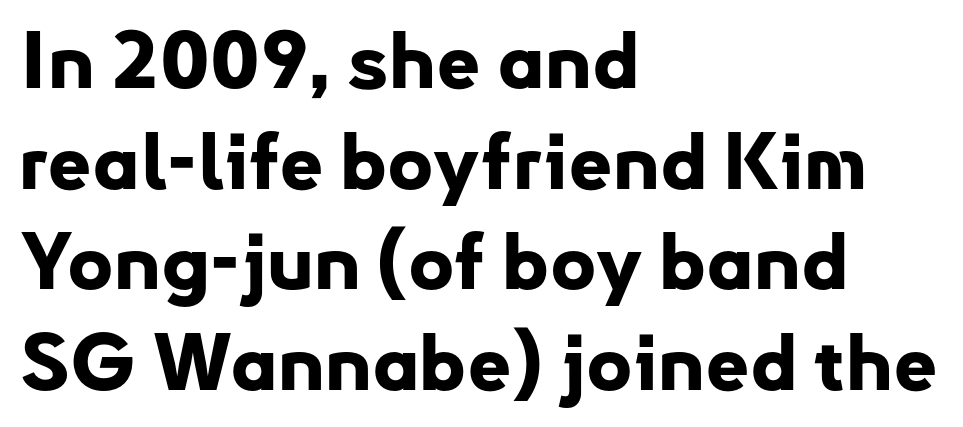
{"serif": "no", "italic": "no", "bold": "yes", "weight": "bold", "width": "normal", "stroke_contrast": "low", "x_height": "small", "monospaced": "no", "underline": "no", "align": "left", "line_spacing": "normal", "line_spacing_ratio": 1.29, "letter_spacing": "normal", "letter_spacing_em": 0.0, "glyph_px": 78}
